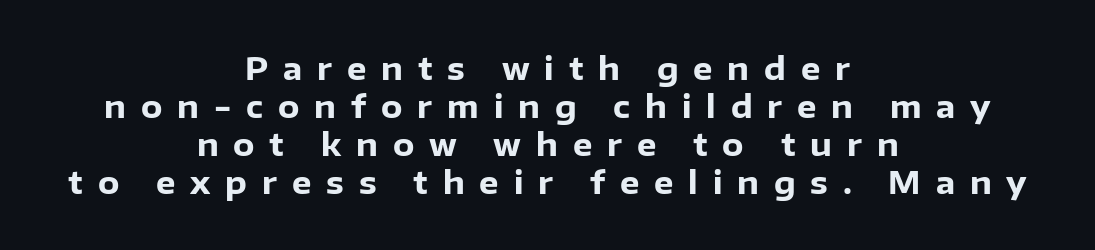
The image shows 31 px heavy sans-serif type, upright; set centered, line spacing 1.23x, unusually wide letter spacing (+0.48 em), not underlined; low stroke contrast and a medium x-height.
